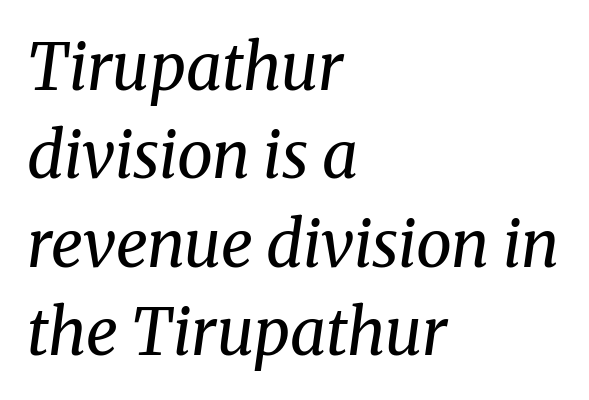
{"serif": "yes", "italic": "yes", "lean": "right", "slant_degrees": 8, "bold": "no", "weight": "regular", "width": "normal", "stroke_contrast": "medium", "x_height": "medium", "monospaced": "no", "underline": "no", "align": "left", "line_spacing": "normal", "line_spacing_ratio": 1.38, "letter_spacing": "normal", "letter_spacing_em": 0.0, "glyph_px": 64}
